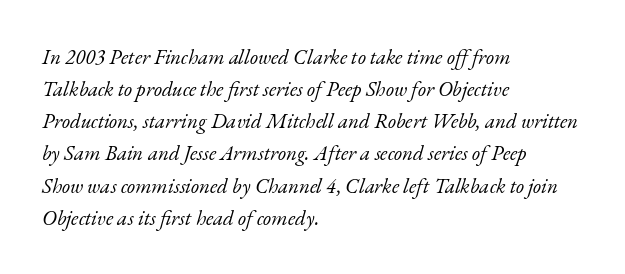
These glyphs show unthickened strokes, regular width or finer. The face used here is rendered with its standard letterfit. The lines are quadded left. Baseline-to-baseline distance is the conventional proportion of letter height. Check the space under the baseline: it is left empty.
